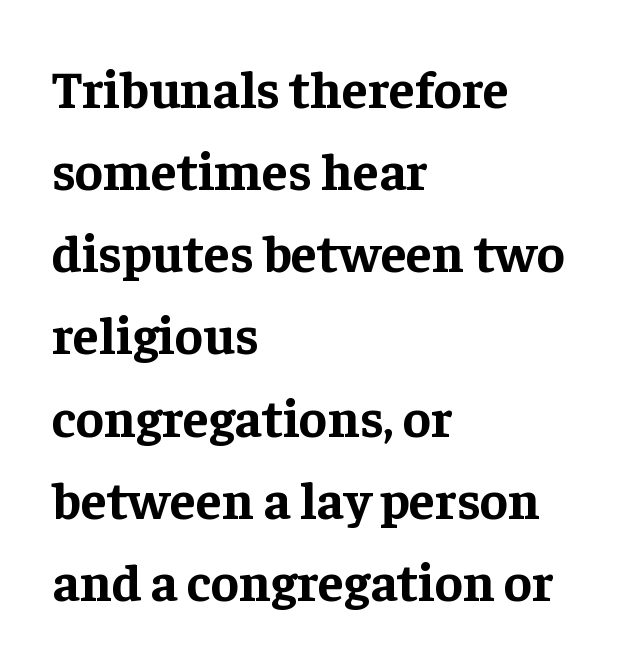
{"serif": "yes", "italic": "no", "bold": "yes", "weight": "bold", "width": "normal", "stroke_contrast": "low", "x_height": "medium", "monospaced": "no", "underline": "no", "align": "left", "line_spacing": "normal", "line_spacing_ratio": 1.55, "letter_spacing": "normal", "letter_spacing_em": 0.0, "glyph_px": 53}
